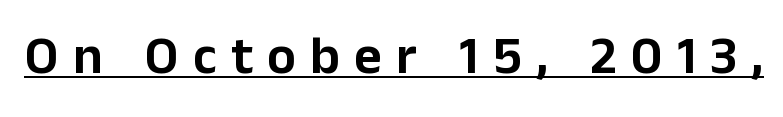
The image shows 54 px sans-serif type, upright; set unusually wide letter spacing (+0.26 em), underlined; low stroke contrast and a medium x-height.
